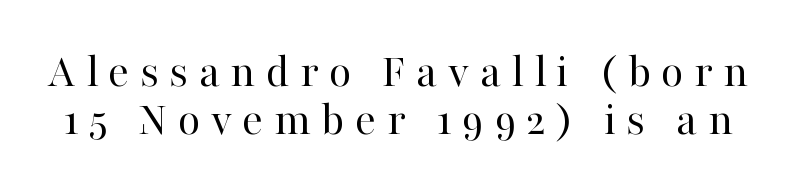
The image shows 49 px regular-weight serif type, upright; set tight line spacing (0.98x), unusually wide letter spacing (+0.21 em), not underlined; high stroke contrast and a medium x-height.
